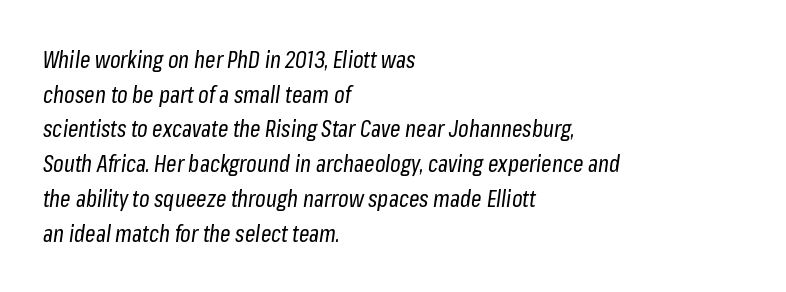
The image shows 23 px text type, italic (leaning right); set left-aligned, normal line spacing (1.51x), normal letter spacing, not underlined.
